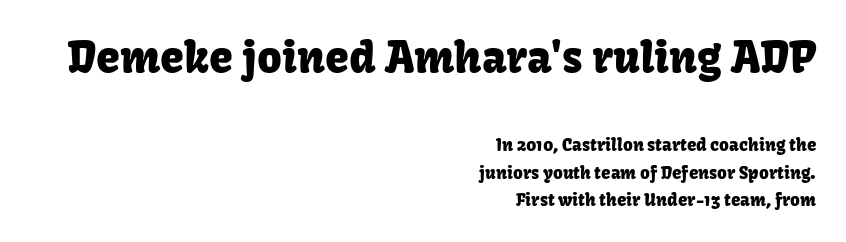
The image shows 43 px sans-serif type, upright; set right-aligned, normal line spacing (1.62x), normal letter spacing, not underlined; the first (top) block is 2.53x larger; low stroke contrast and a medium x-height.
